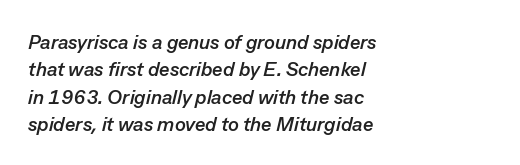
Quick note: interline space is typical. Bold? Absolutely — the strokes are thick and heavy. You can tell it's italic because the verticals aren't actually vertical. The letterforms sit shoulder to shoulder at normal distance. Type without underlining.
